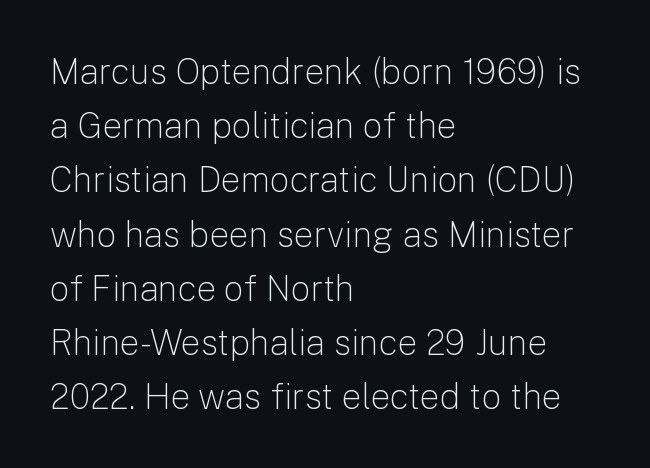
The face used here is rendered with its standard letterfit. The rows are spaced the way most documents space them. A typesetter would call this proportional, since set widths differ per character. Lines of text with bare space underneath. A quiet, ordinary-to-light weight characterises the typeface.
